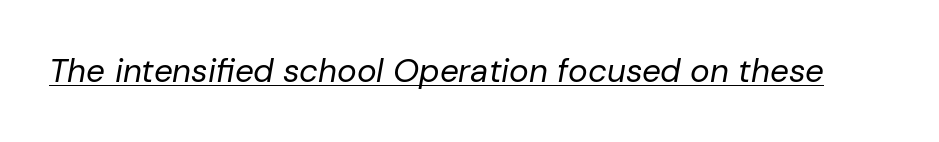
{"italic": "yes", "lean": "right", "slant_degrees": 10, "bold": "no", "weight": "regular", "width": "normal", "stroke_contrast": "low", "x_height": "medium", "monospaced": "no", "underline": "yes", "letter_spacing": "normal", "letter_spacing_em": 0.0, "glyph_px": 33}
